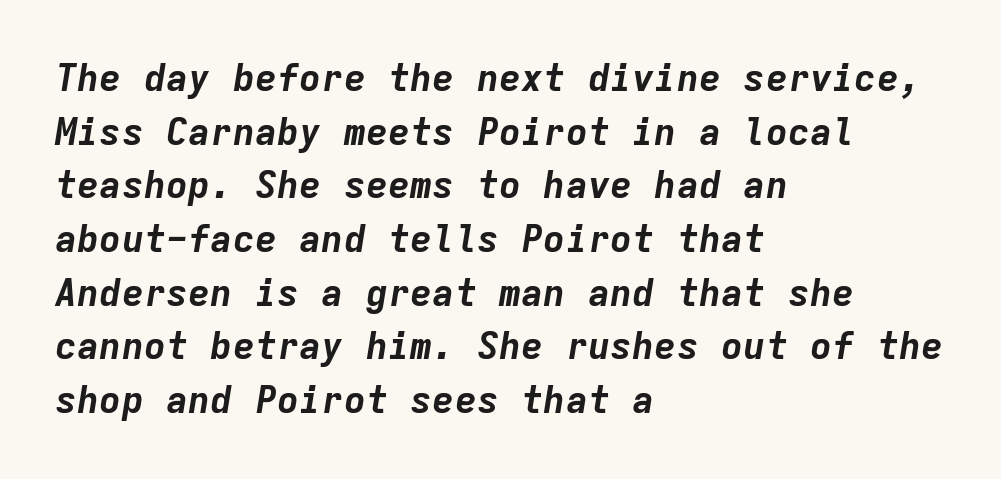
The image shows 37 px bold type, italic (leaning right), monospaced; set left-aligned, normal line spacing (1.45x), normal letter spacing, not underlined; low stroke contrast and a medium x-height.
